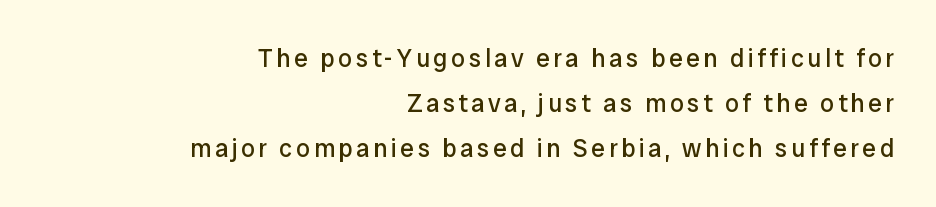
The font's upright variant was chosen for this text. The weight would be labelled regular, book, light, or lighter still. The space beneath each line is pristine and unruled. Casual observation: everything's shoved over to the right.
